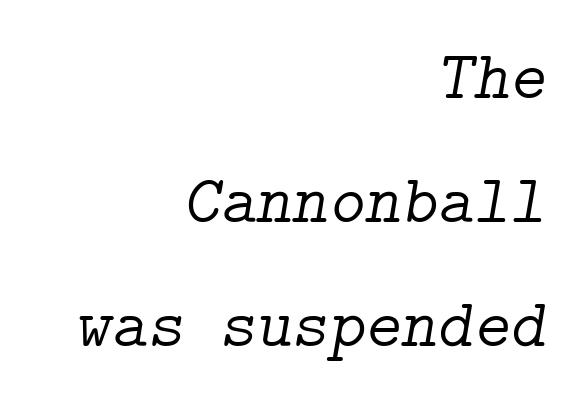
The image shows 69 px light serif type, italic (leaning right); set right-aligned, line spacing 1.8x, normal letter spacing, not underlined; low stroke contrast and a medium x-height.
